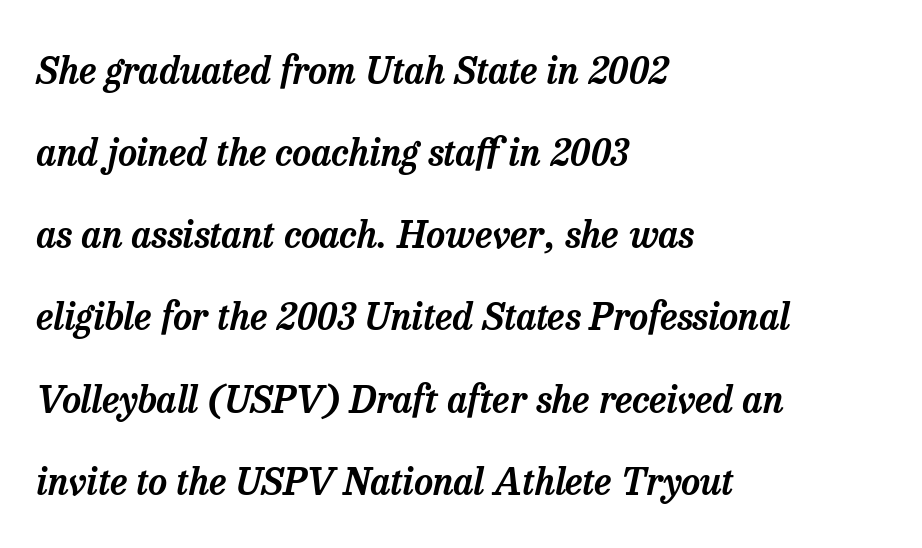
Q: Is the text italic (slanted)? A: Yes, it leans right by about 13 degrees.
Q: Is the typeface a serif or a sans-serif typeface? A: Serif.
Q: Is the text underlined? A: No.
Q: How is the paragraph aligned? A: Left-aligned.
Q: Is the spacing between letters normal or unusually wide? A: Normal.
Q: Is the spacing between lines tight, normal or loose? A: Loose.
Q: Width (condensed, normal, or wide)? A: Normal.
Q: Stroke contrast? A: Low.
Q: x-height? A: Medium.
Q: Monospaced? A: No.
